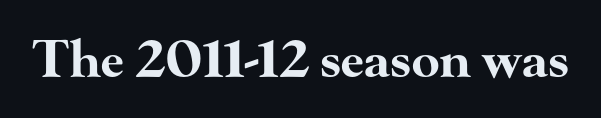
The image shows 51 px bold, wide serif type, upright; set normal letter spacing, not underlined; high stroke contrast and a small x-height.
